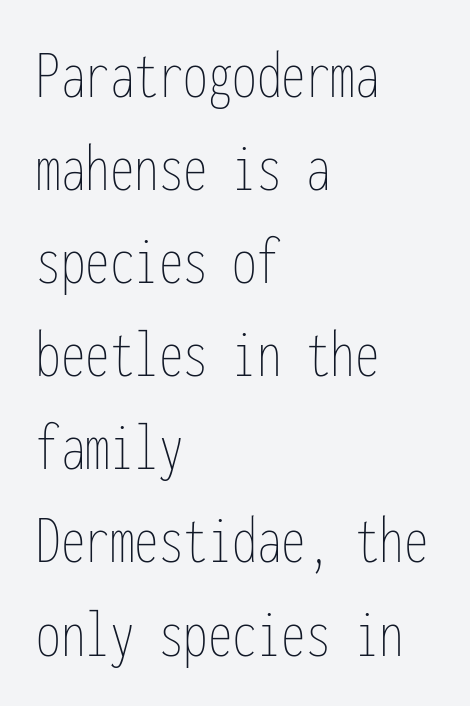
The image shows 70 px thin, condensed type, upright, monospaced; set left-aligned, normal line spacing (1.33x), normal letter spacing, not underlined; low stroke contrast and a medium x-height.
